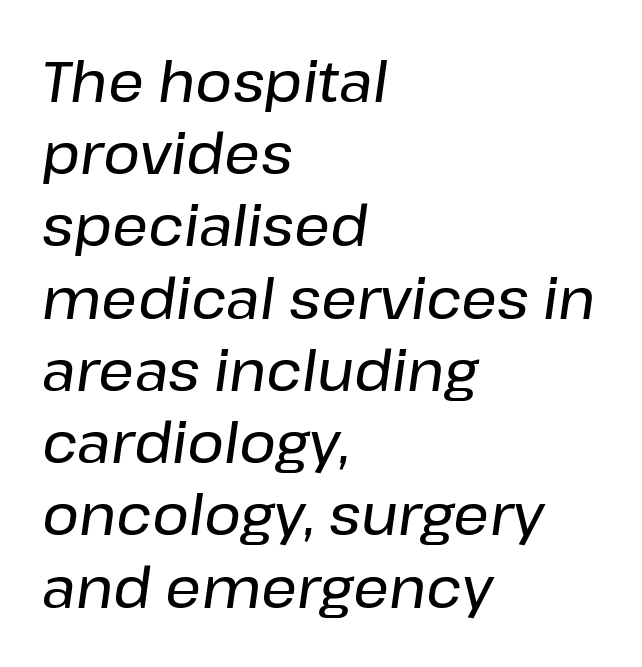
{"italic": "yes", "lean": "right", "slant_degrees": 8, "width": "normal", "stroke_contrast": "low", "x_height": "medium", "monospaced": "no", "underline": "no", "align": "left", "line_spacing": "normal", "line_spacing_ratio": 1.29, "letter_spacing": "normal", "letter_spacing_em": 0.0, "glyph_px": 56}
